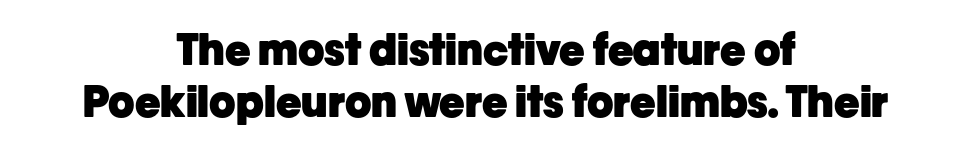
Q: Is the text bold? A: Yes.
Q: Is the text italic (slanted)? A: No, it is upright.
Q: Is the typeface a serif or a sans-serif typeface? A: Sans-serif.
Q: Is the text underlined? A: No.
Q: How is the paragraph aligned? A: Centered.
Q: Is the spacing between letters normal or unusually wide? A: Normal.
Q: Width (condensed, normal, or wide)? A: Normal.
Q: Stroke contrast? A: Low.
Q: x-height? A: Medium.
Q: Monospaced? A: No.
